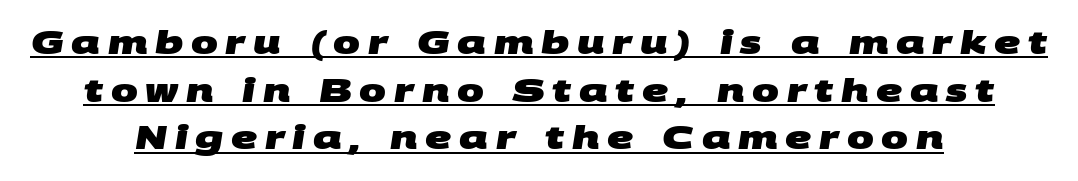
Nothing sits at the stroke ends, so this counts as sans-serif. The block of text has a typical density, with ordinary space between rows. Each line is balanced around a shared central axis. Spacing between characters has been opened up far beyond the box default. The letters are bold, with thick, heavy strokes.
